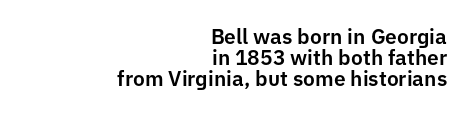
Does the lettering tilt? It doesn't — this is upright. Interline gaps are noticeably narrow in this sample. Layout note: lines flush right. Check under the words: just untouched page. Spacing between characters is what you'd get straight out of the box.
